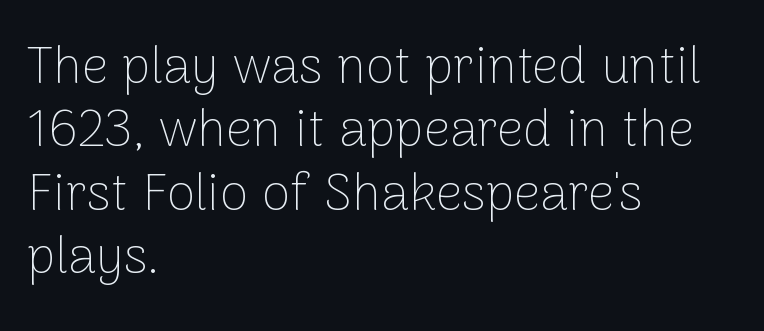
This sample uses an upright cut, with every glyph sitting square on the baseline. Check the space under the baseline: it is left empty. The text was rendered using a sans face with plain stroke endings. Does extra space separate the letters? No, they use regular spacing. Reading down the block, your eye returns to a fixed left position each line. This reads as an unemphasized weight, regular at the heaviest.
